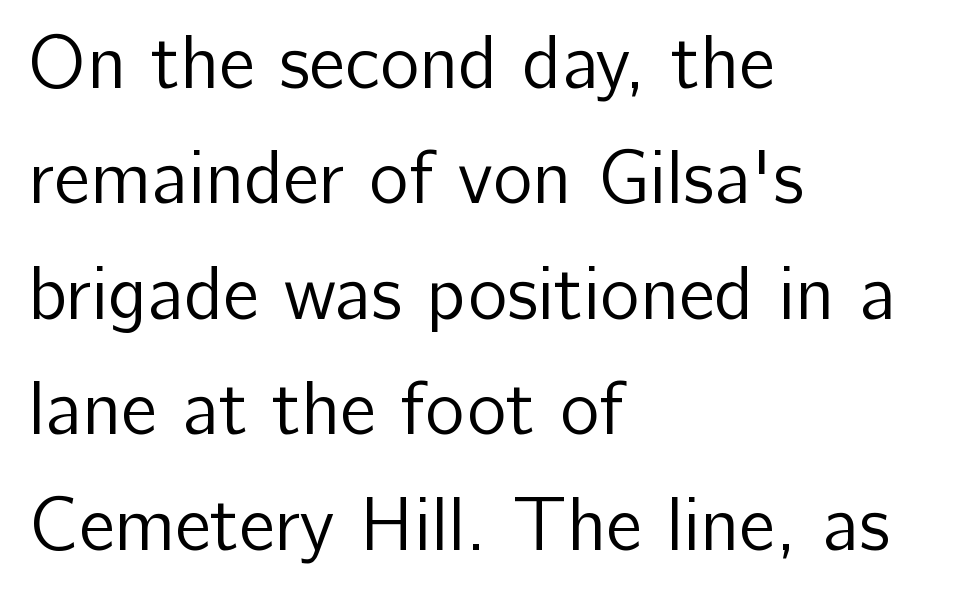
The image shows 75 px regular-weight sans-serif type, upright; set left-aligned, normal line spacing (1.54x), normal letter spacing, not underlined; low stroke contrast and a medium x-height.
